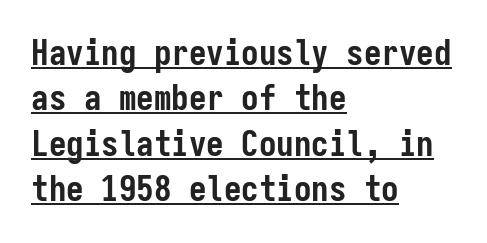
The image shows 35 px semibold, condensed sans-serif type, upright, monospaced; set left-aligned, normal line spacing (1.3x), normal letter spacing, underlined; low stroke contrast and a medium x-height.
